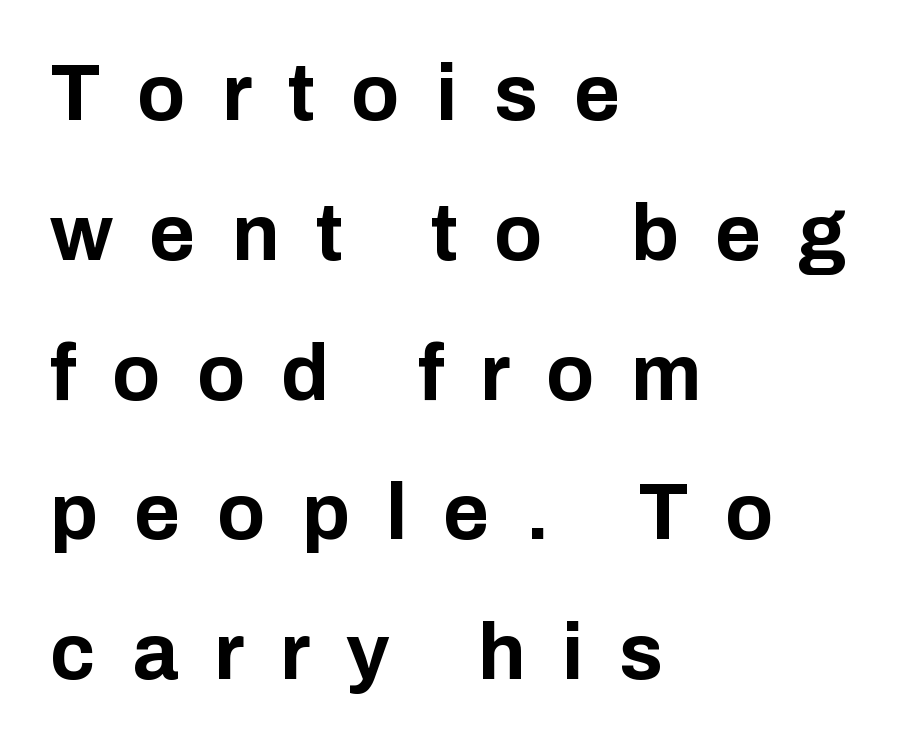
{"serif": "no", "italic": "no", "bold": "yes", "weight": "bold", "width": "normal", "stroke_contrast": "low", "x_height": "medium", "monospaced": "no", "underline": "no", "align": "left", "line_spacing_ratio": 1.77, "letter_spacing": "wide", "letter_spacing_em": 0.46, "glyph_px": 79}
